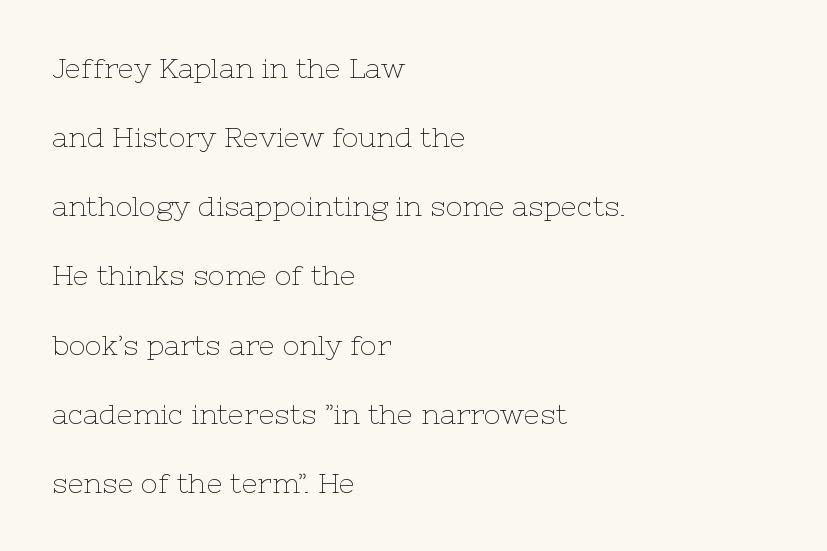
Interline gaps are noticeably wide in this sample. Honestly, there is no underline to notice here at all. These lines were composed using upright roman letters. Visually the block forms a straight wall on the left and a jagged coastline on the right. The characters are drawn with everyday or finer stroke widths.
